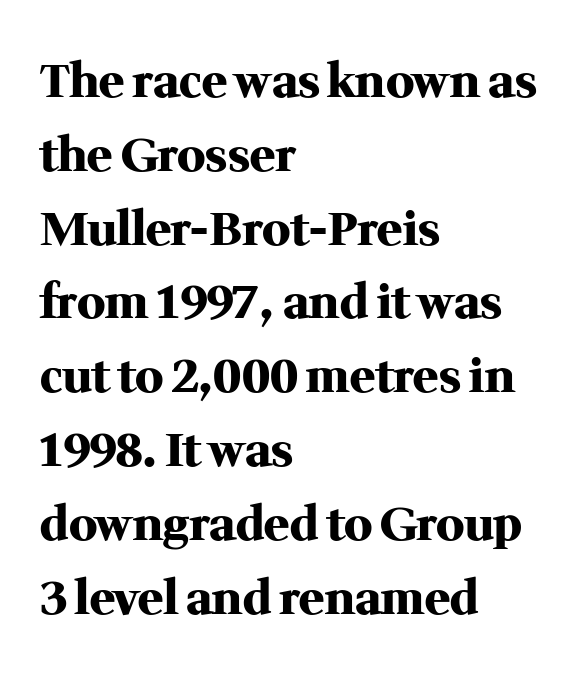
Q: Is the text bold? A: Yes.
Q: Is the text italic (slanted)? A: No, it is upright.
Q: Is the typeface a serif or a sans-serif typeface? A: Serif.
Q: Is the text underlined? A: No.
Q: How is the paragraph aligned? A: Left-aligned.
Q: Is the spacing between letters normal or unusually wide? A: Normal.
Q: Is the spacing between lines tight, normal or loose? A: Normal.
Q: Width (condensed, normal, or wide)? A: Normal.
Q: Stroke contrast? A: Medium.
Q: x-height? A: Medium.
Q: Monospaced? A: No.
